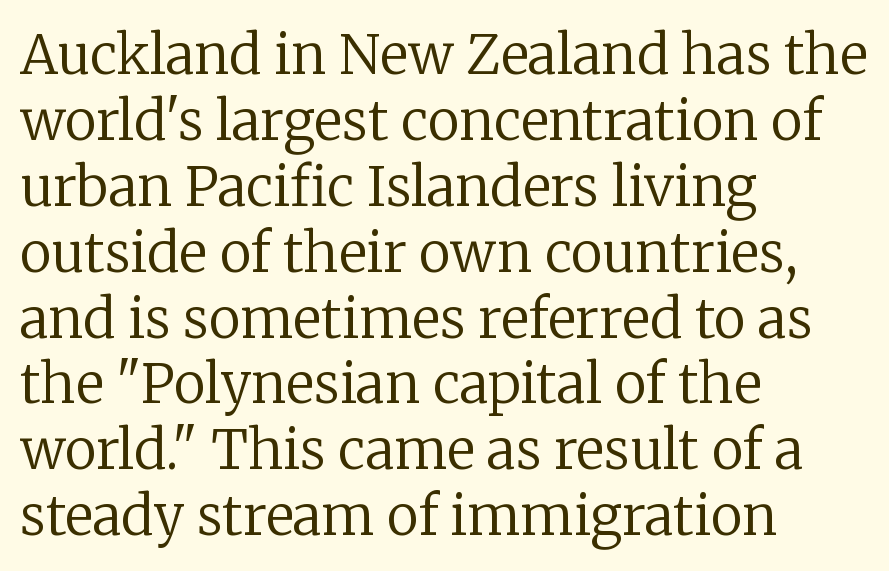
Letters have the restrained weight of plain body copy at most. The paragraph shown leans on its left margin. Students, note that the glyphs here touch the page at normal intervals. Unmarked baselines from the first word to the last.
